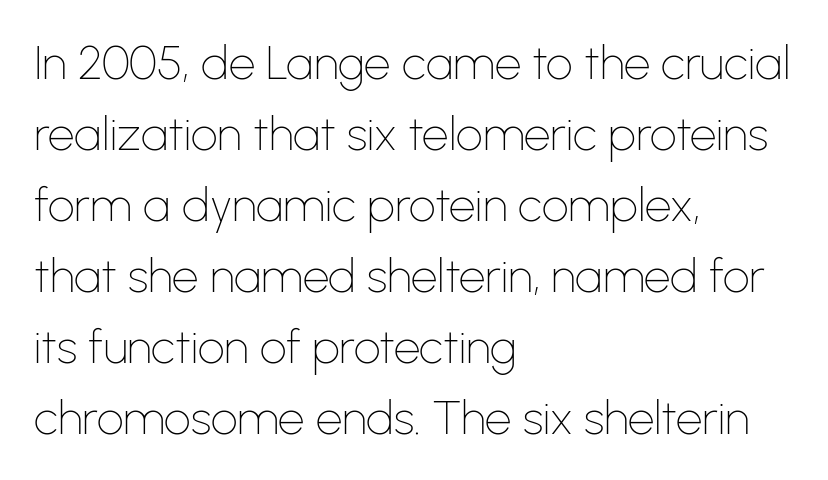
Summary of weight: not heavy and not bold. Clear beneath every line of the passage. Serifs: no, the terminals of the letterforms are clean. This sample has the flowing, uneven cadence of proportional lettering. Vertical strokes here are truly vertical.
